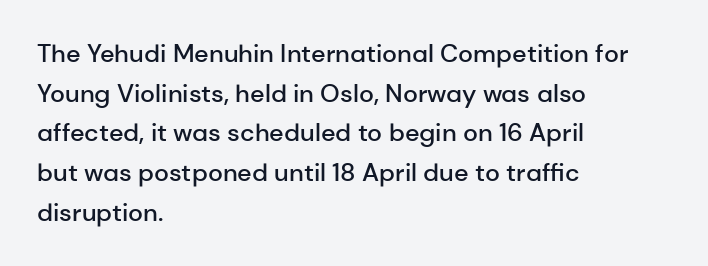
The image shows 25 px text type, upright; set left-aligned, normal line spacing (1.59x), normal letter spacing, not underlined.
